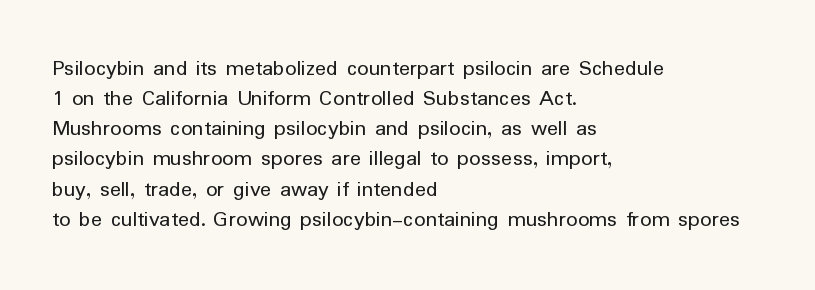
Q: Is the text bold? A: No.
Q: Is the text italic (slanted)? A: No, it is upright.
Q: Is the text underlined? A: No.
Q: How is the paragraph aligned? A: Left-aligned.
Q: Is the spacing between letters normal or unusually wide? A: Normal.
Q: Is the spacing between lines tight, normal or loose? A: Normal.
